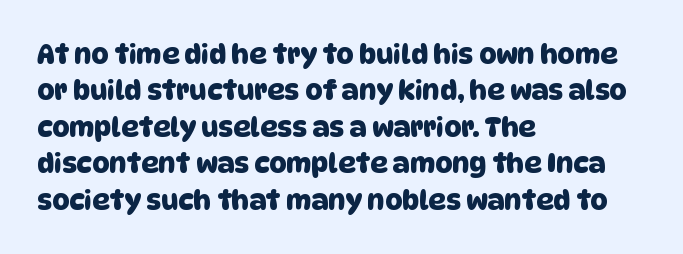
The image shows 27 px text type; set left-aligned, normal line spacing (1.35x), normal letter spacing, not underlined.
